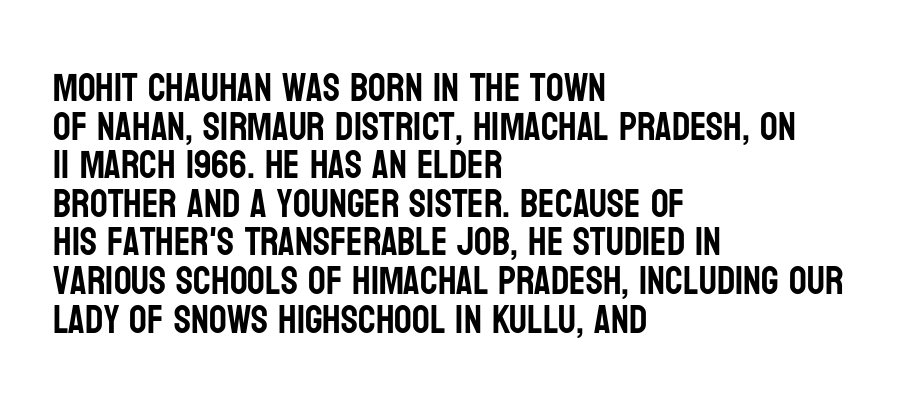
Q: Is the text italic (slanted)? A: No, it is upright.
Q: Is the typeface a serif or a sans-serif typeface? A: Sans-serif.
Q: Is the text underlined? A: No.
Q: How is the paragraph aligned? A: Left-aligned.
Q: Is the spacing between letters normal or unusually wide? A: Normal.
Q: Is the spacing between lines tight, normal or loose? A: Tight.
Q: Width (condensed, normal, or wide)? A: Condensed.
Q: Stroke contrast? A: Low.
Q: x-height? A: Large.
Q: Monospaced? A: No.
